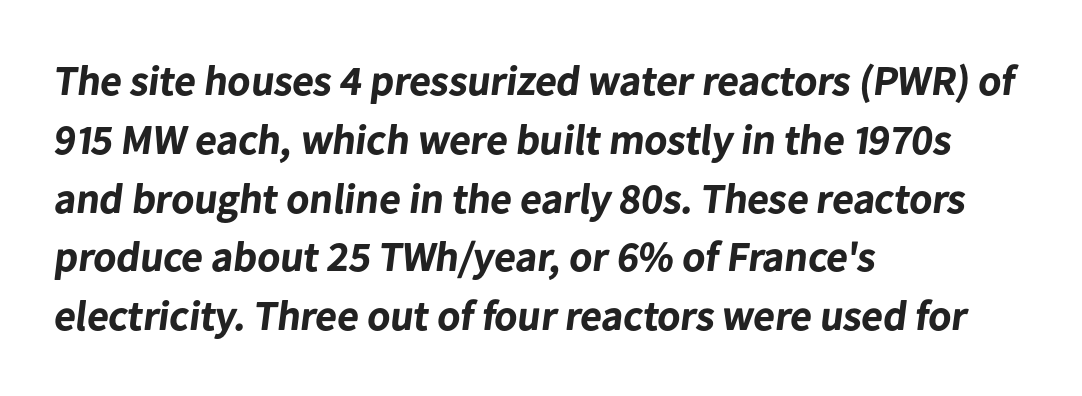
{"serif": "no", "bold": "yes", "weight": "bold", "width": "normal", "stroke_contrast": "low", "x_height": "medium", "monospaced": "no", "underline": "no", "align": "left", "line_spacing": "normal", "line_spacing_ratio": 1.4, "letter_spacing": "normal", "letter_spacing_em": 0.0, "glyph_px": 42}
